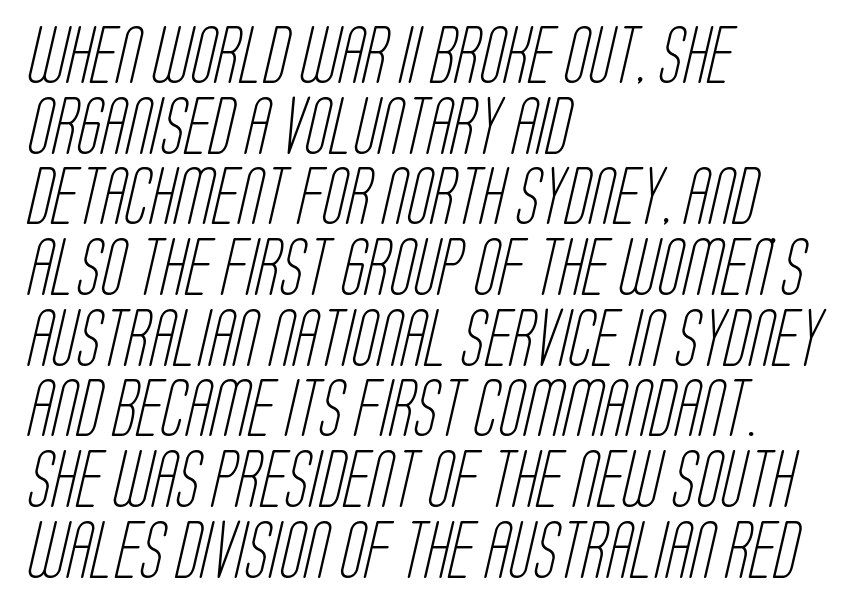
The image shows 57 px light, condensed sans-serif type; set left-aligned, line spacing 1.24x, normal letter spacing, not underlined; low stroke contrast and a large x-height.
